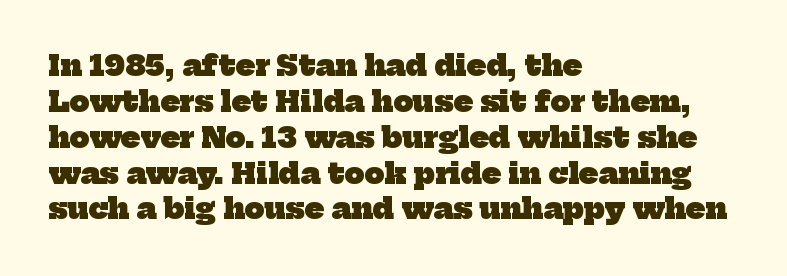
Q: Is the text bold? A: Yes.
Q: Is the typeface a serif or a sans-serif typeface? A: Serif.
Q: Is the text underlined? A: No.
Q: How is the paragraph aligned? A: Left-aligned.
Q: Is the spacing between letters normal or unusually wide? A: Normal.
Q: Is the spacing between lines tight, normal or loose? A: Normal.
Q: Width (condensed, normal, or wide)? A: Normal.
Q: Stroke contrast? A: Low.
Q: x-height? A: Medium.
Q: Monospaced? A: No.
